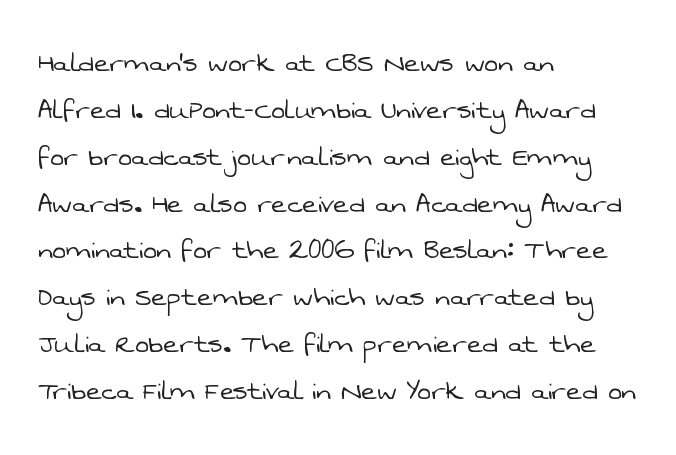
Glyph-to-glyph distance matches everyday printed text. Whoever set this chose a conventional vertical rhythm. This sample has the flowing, uneven cadence of proportional lettering. The text block is weighted toward the left margin, trailing off unevenly rightward. Clear beneath every line of the passage. This reads as an unemphasized weight, regular at the heaviest.
